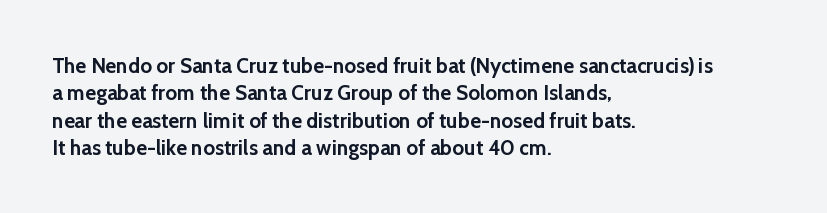
Q: Is the text bold? A: Yes.
Q: Is the text italic (slanted)? A: No, it is upright.
Q: Is the text underlined? A: No.
Q: How is the paragraph aligned? A: Left-aligned.
Q: Is the spacing between letters normal or unusually wide? A: Normal.
Q: Is the spacing between lines tight, normal or loose? A: Normal.
